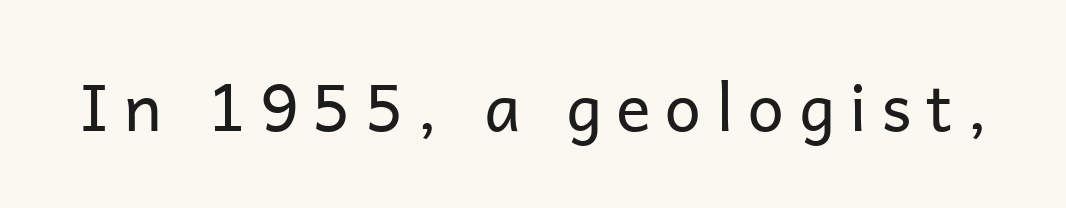
The image shows 65 px regular-weight sans-serif type, upright; set unusually wide letter spacing (+0.22 em), not underlined; low stroke contrast and a medium x-height.
